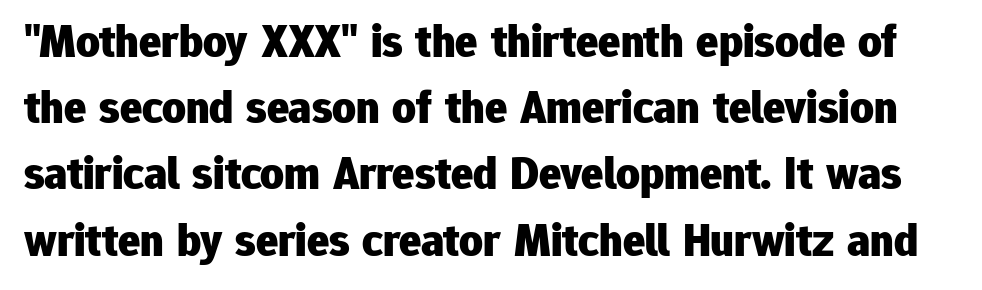
The image shows 46 px heavy sans-serif type, upright; set normal line spacing (1.44x), normal letter spacing, not underlined; low stroke contrast and a medium x-height.
